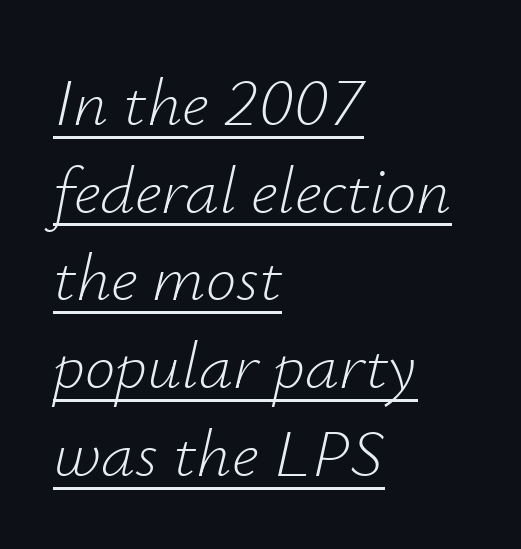
{"italic": "yes", "lean": "right", "slant_degrees": 12, "bold": "no", "weight": "light", "width": "normal", "stroke_contrast": "low", "x_height": "small", "monospaced": "no", "underline": "yes", "align": "left", "line_spacing": "normal", "line_spacing_ratio": 1.29, "letter_spacing": "normal", "letter_spacing_em": 0.0, "glyph_px": 68}
